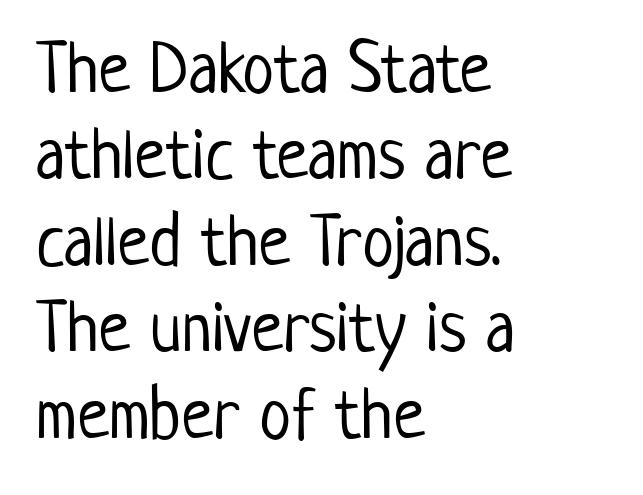
Q: Is the text bold? A: No.
Q: Is the text italic (slanted)? A: No, it is upright.
Q: Is the typeface a serif or a sans-serif typeface? A: Sans-serif.
Q: Is the text underlined? A: No.
Q: How is the paragraph aligned? A: Left-aligned.
Q: Is the spacing between letters normal or unusually wide? A: Normal.
Q: Width (condensed, normal, or wide)? A: Condensed.
Q: Stroke contrast? A: Low.
Q: x-height? A: Medium.
Q: Monospaced? A: No.
